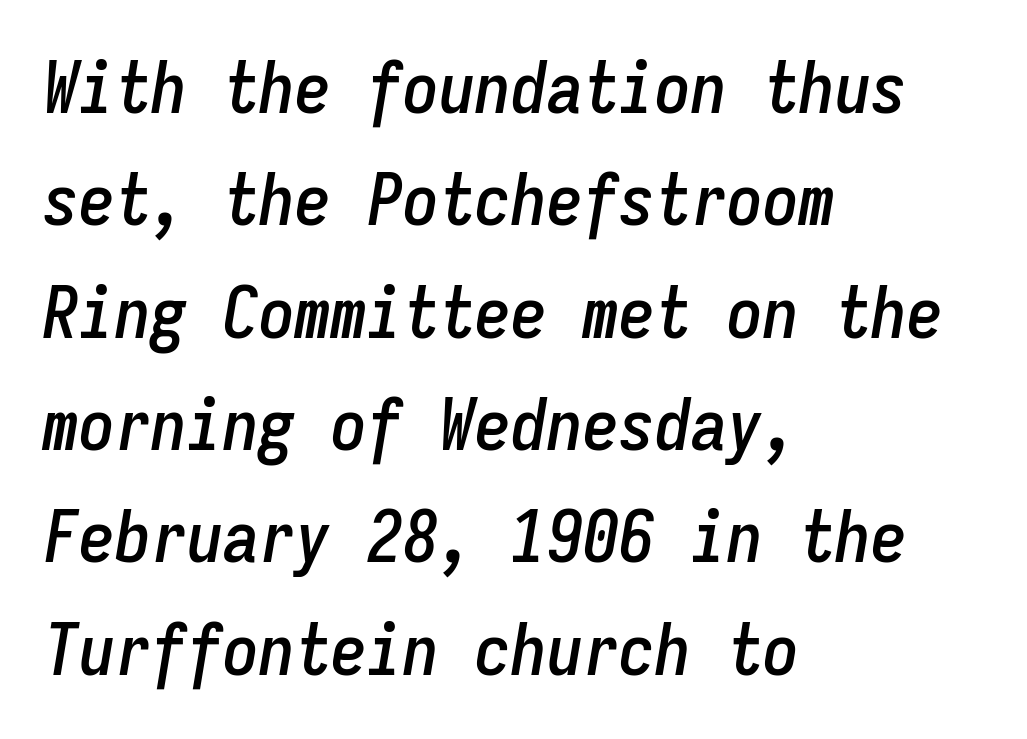
The image shows 72 px condensed type, italic (leaning right), monospaced; set left-aligned, normal line spacing (1.56x), normal letter spacing, not underlined; low stroke contrast and a medium x-height.
